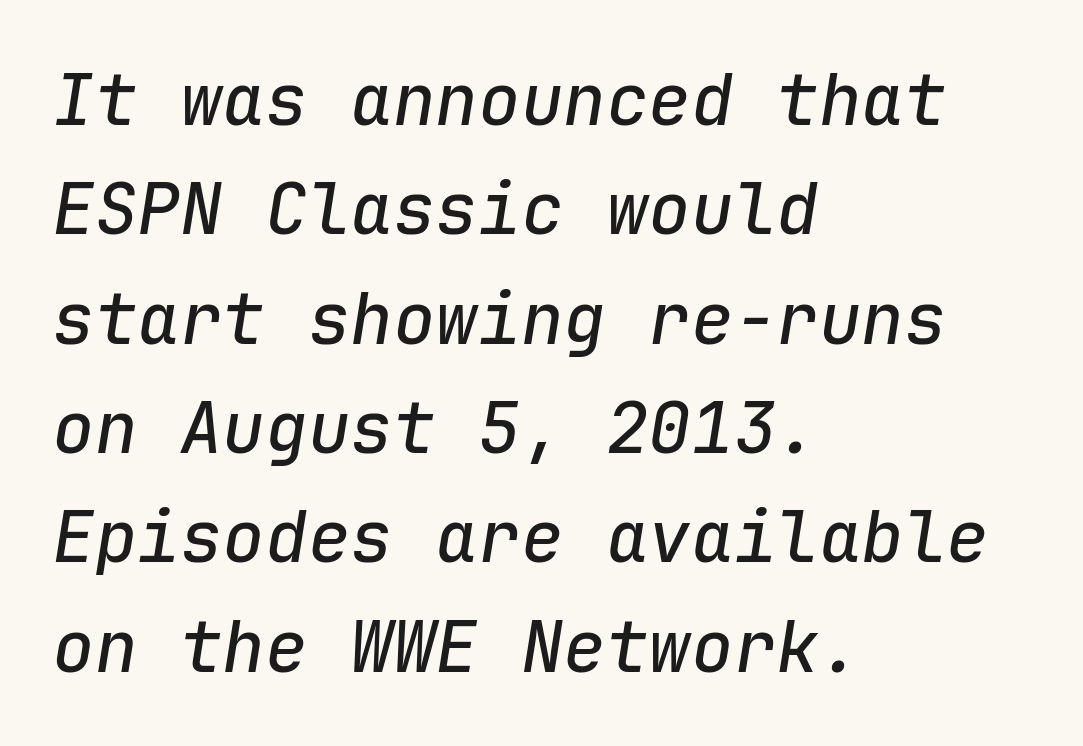
{"italic": "yes", "lean": "right", "slant_degrees": 9, "width": "normal", "stroke_contrast": "low", "x_height": "medium", "monospaced": "yes", "underline": "no", "align": "left", "line_spacing": "normal", "line_spacing_ratio": 1.54, "letter_spacing": "normal", "letter_spacing_em": 0.0, "glyph_px": 71}
